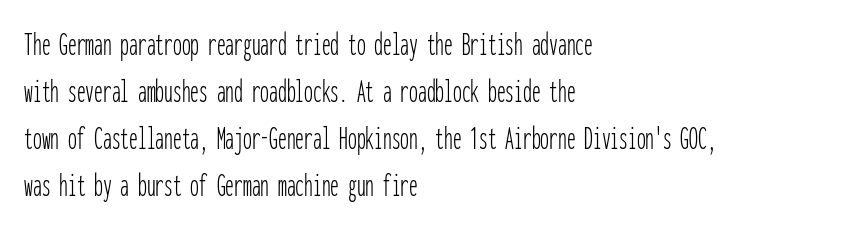
Q: Is the text bold? A: No.
Q: Is the text italic (slanted)? A: No, it is upright.
Q: Is the typeface a serif or a sans-serif typeface? A: Sans-serif.
Q: Is the text underlined? A: No.
Q: How is the paragraph aligned? A: Left-aligned.
Q: Is the spacing between letters normal or unusually wide? A: Normal.
Q: Is the spacing between lines tight, normal or loose? A: Normal.
Q: Width (condensed, normal, or wide)? A: Condensed.
Q: Stroke contrast? A: Low.
Q: x-height? A: Medium.
Q: Monospaced? A: Yes.
